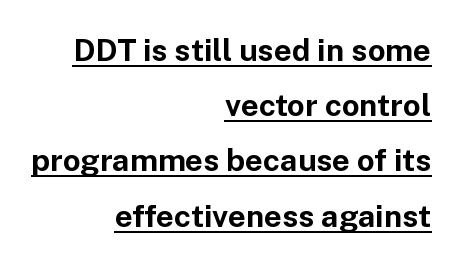
The image shows 31 px bold sans-serif type, upright; set right-aligned, line spacing 1.78x, normal letter spacing, underlined; low stroke contrast and a medium x-height.
